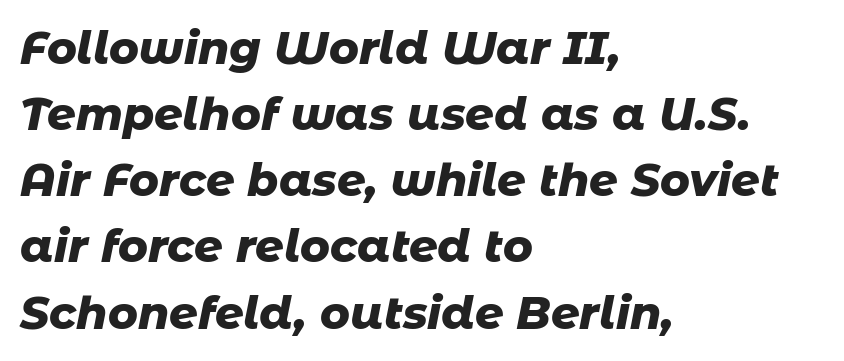
Q: Is the text bold? A: Yes.
Q: Is the text italic (slanted)? A: Yes, it leans right by about 11 degrees.
Q: Is the text underlined? A: No.
Q: How is the paragraph aligned? A: Left-aligned.
Q: Is the spacing between letters normal or unusually wide? A: Normal.
Q: Is the spacing between lines tight, normal or loose? A: Normal.
Q: Width (condensed, normal, or wide)? A: Normal.
Q: Stroke contrast? A: Low.
Q: x-height? A: Medium.
Q: Monospaced? A: No.
